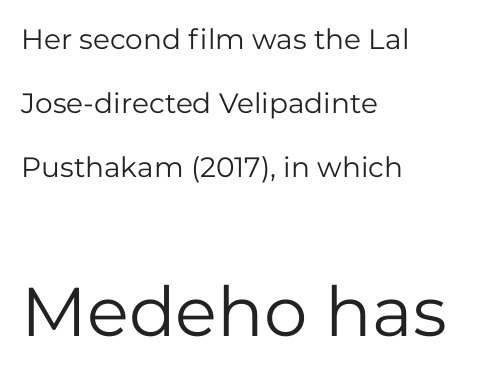
{"serif": "no", "italic": "no", "bold": "no", "weight": "regular", "width": "normal", "stroke_contrast": "low", "x_height": "medium", "monospaced": "no", "underline": "no", "align": "left", "line_spacing": "loose", "line_spacing_ratio": 2.29, "letter_spacing": "normal", "letter_spacing_em": 0.0, "larger_block": "second", "size_ratio": 2.46, "glyph_px": 69}
